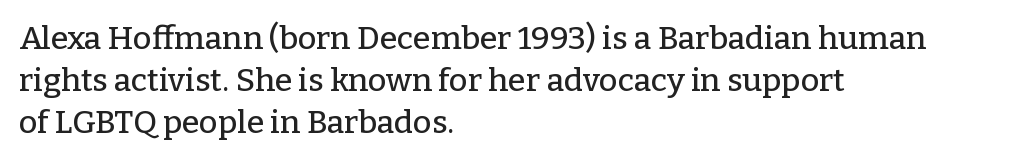
{"serif": "yes", "italic": "no", "width": "normal", "stroke_contrast": "low", "x_height": "medium", "monospaced": "no", "underline": "no", "align": "left", "line_spacing": "normal", "line_spacing_ratio": 1.32, "letter_spacing": "normal", "letter_spacing_em": 0.0, "glyph_px": 32}
